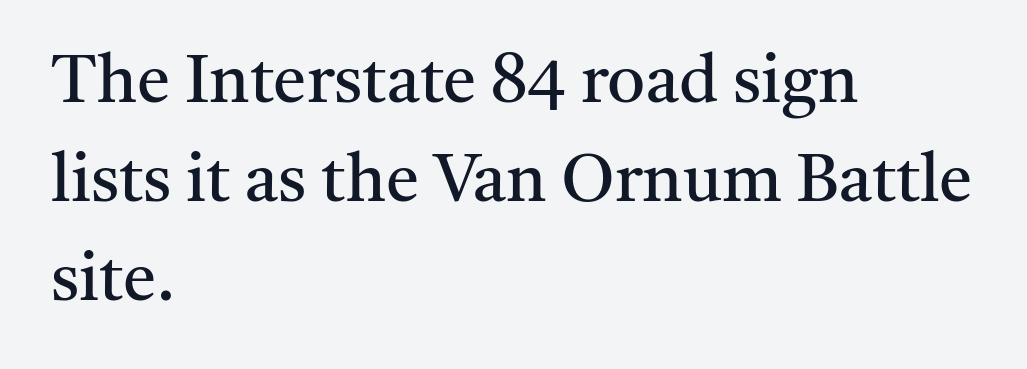
{"serif": "yes", "italic": "no", "bold": "no", "weight": "regular", "width": "normal", "stroke_contrast": "medium", "x_height": "medium", "monospaced": "no", "underline": "no", "align": "left", "line_spacing": "normal", "line_spacing_ratio": 1.48, "letter_spacing": "normal", "letter_spacing_em": 0.0, "glyph_px": 67}
